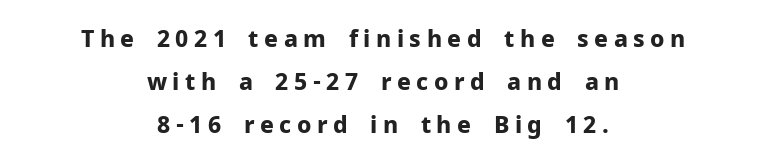
The image shows 23 px bold type, upright; set centered, line spacing 1.86x, unusually wide letter spacing (+0.24 em), not underlined.
